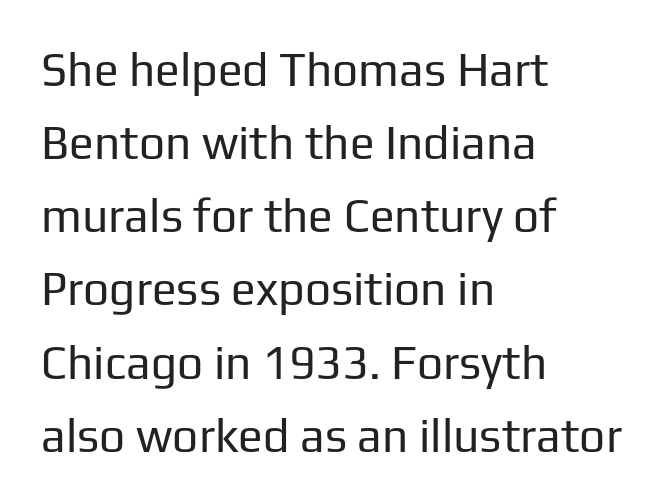
The paragraph has a hard left edge and a soft right edge. Summary of weight: not heavy and not bold. Is this a fixed-width face? No — the glyphs have proportional, varying widths. A roman cut, with each character standing at attention. Regular leading. Honestly, the letter spacing is just normal — you wouldn't notice it.
